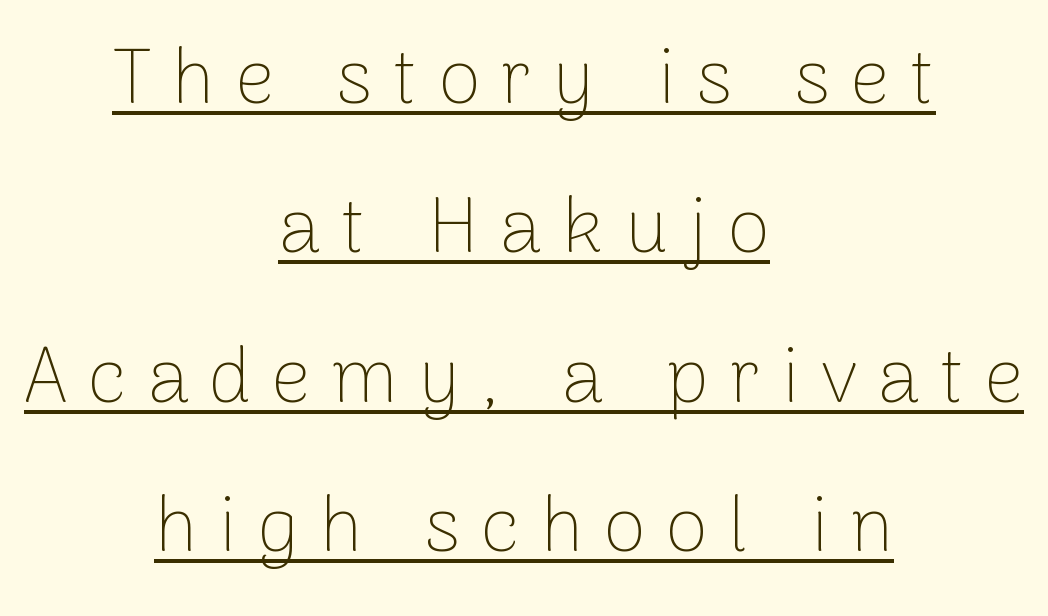
{"serif": "no", "italic": "no", "bold": "no", "weight": "thin", "width": "normal", "stroke_contrast": "low", "x_height": "medium", "monospaced": "no", "underline": "yes", "align": "center", "line_spacing": "loose", "line_spacing_ratio": 1.94, "letter_spacing": "wide", "letter_spacing_em": 0.27, "glyph_px": 77}
